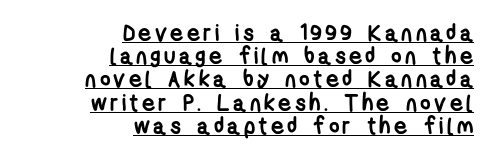
Q: Is the text bold? A: Yes.
Q: Is the text underlined? A: Yes.
Q: How is the paragraph aligned? A: Right-aligned.
Q: Is the spacing between lines tight, normal or loose? A: Tight.
